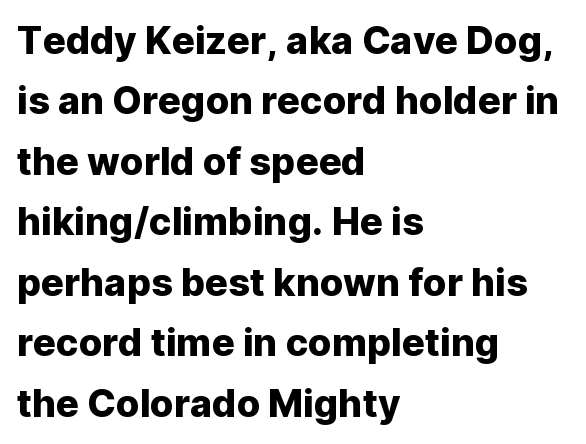
{"serif": "no", "italic": "no", "width": "normal", "stroke_contrast": "low", "x_height": "medium", "monospaced": "no", "underline": "no", "align": "left", "line_spacing": "normal", "line_spacing_ratio": 1.59, "letter_spacing": "normal", "letter_spacing_em": 0.0, "glyph_px": 38}
